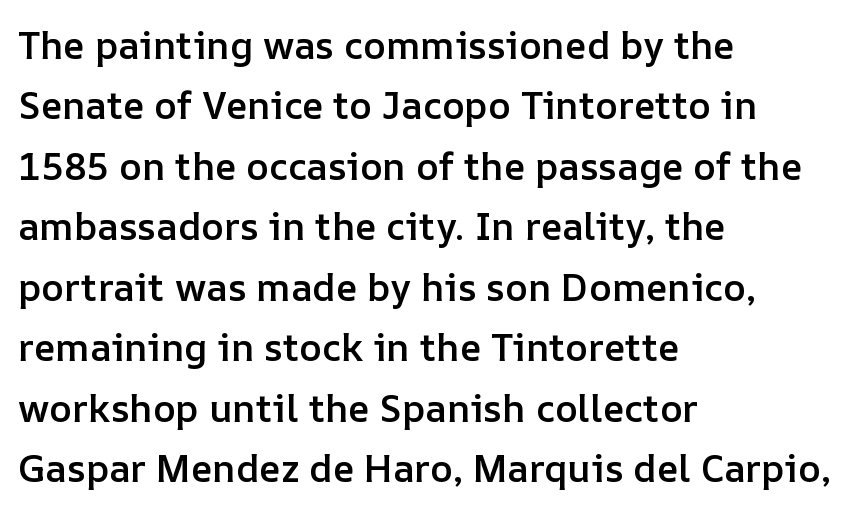
The image shows 38 px semibold type, upright; set left-aligned, normal line spacing (1.59x), normal letter spacing, not underlined; low stroke contrast and a medium x-height.
